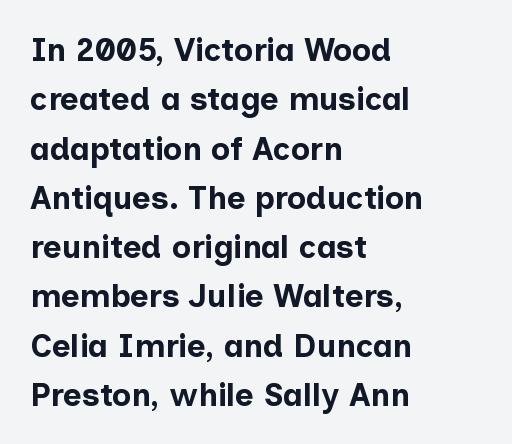
Q: Is the text bold? A: Yes.
Q: Is the text italic (slanted)? A: No, it is upright.
Q: Is the typeface a serif or a sans-serif typeface? A: Sans-serif.
Q: Is the text underlined? A: No.
Q: How is the paragraph aligned? A: Left-aligned.
Q: Is the spacing between letters normal or unusually wide? A: Normal.
Q: Is the spacing between lines tight, normal or loose? A: Normal.
Q: Width (condensed, normal, or wide)? A: Normal.
Q: Stroke contrast? A: Low.
Q: x-height? A: Medium.
Q: Monospaced? A: No.
